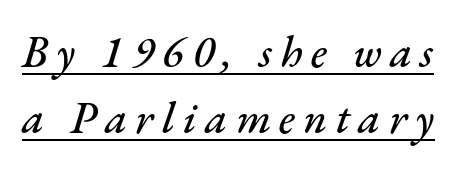
{"italic": "yes", "lean": "right", "slant_degrees": 17, "width": "normal", "stroke_contrast": "medium", "x_height": "small", "monospaced": "no", "underline": "yes", "line_spacing": "normal", "line_spacing_ratio": 1.5, "glyph_px": 44}
